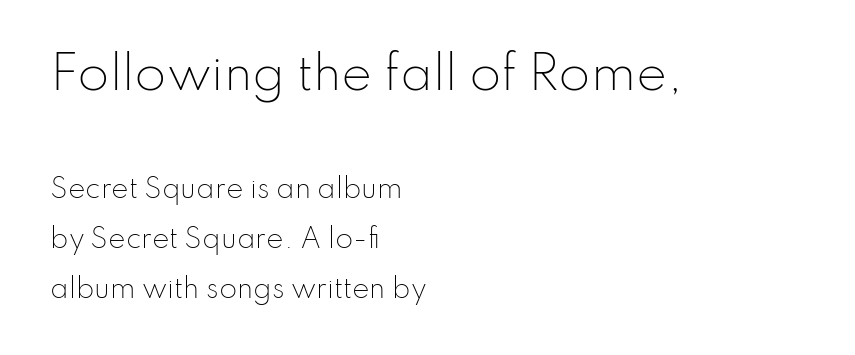
The image shows 46 px light sans-serif type, upright; set left-aligned, loose line spacing (1.92x), normal letter spacing, not underlined; the first (top) block is 1.77x larger; low stroke contrast and a small x-height.
